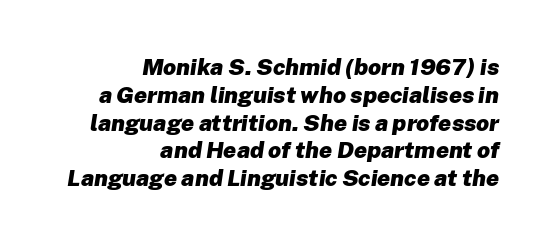
Letter spacing: default. Style check: oblique. Descenders are the only things crossing below the line. In CSS terms this would be text-align: right.
